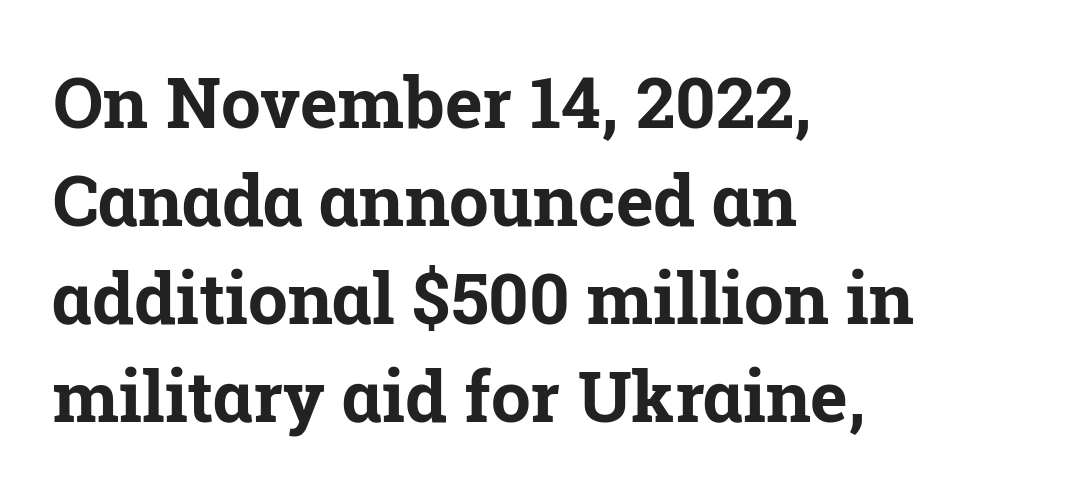
Q: Is the text bold? A: Yes.
Q: Is the text italic (slanted)? A: No, it is upright.
Q: Is the typeface a serif or a sans-serif typeface? A: Serif.
Q: Is the text underlined? A: No.
Q: How is the paragraph aligned? A: Left-aligned.
Q: Is the spacing between letters normal or unusually wide? A: Normal.
Q: Is the spacing between lines tight, normal or loose? A: Normal.
Q: Width (condensed, normal, or wide)? A: Normal.
Q: Stroke contrast? A: Low.
Q: x-height? A: Medium.
Q: Monospaced? A: No.
